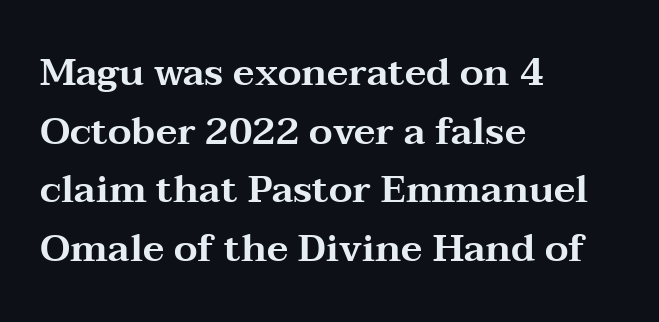
Q: Is the text italic (slanted)? A: No, it is upright.
Q: Is the typeface a serif or a sans-serif typeface? A: Serif.
Q: Is the text underlined? A: No.
Q: How is the paragraph aligned? A: Left-aligned.
Q: Is the spacing between letters normal or unusually wide? A: Normal.
Q: Is the spacing between lines tight, normal or loose? A: Normal.
Q: Width (condensed, normal, or wide)? A: Wide.
Q: Stroke contrast? A: Medium.
Q: x-height? A: Medium.
Q: Monospaced? A: No.
